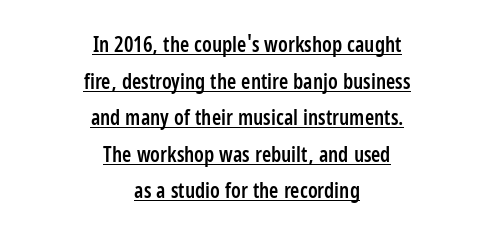
Q: Is the text bold? A: Semi-bold.
Q: Is the text italic (slanted)? A: No, it is upright.
Q: Is the text underlined? A: Yes.
Q: How is the paragraph aligned? A: Centered.
Q: Is the spacing between letters normal or unusually wide? A: Normal.
